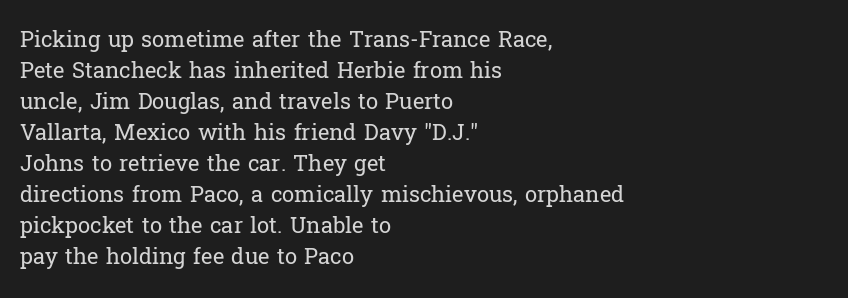
{"italic": "no", "bold": "no", "underline": "no", "align": "left", "line_spacing": "normal", "line_spacing_ratio": 1.41, "letter_spacing": "normal", "letter_spacing_em": 0.0, "glyph_px": 22}
